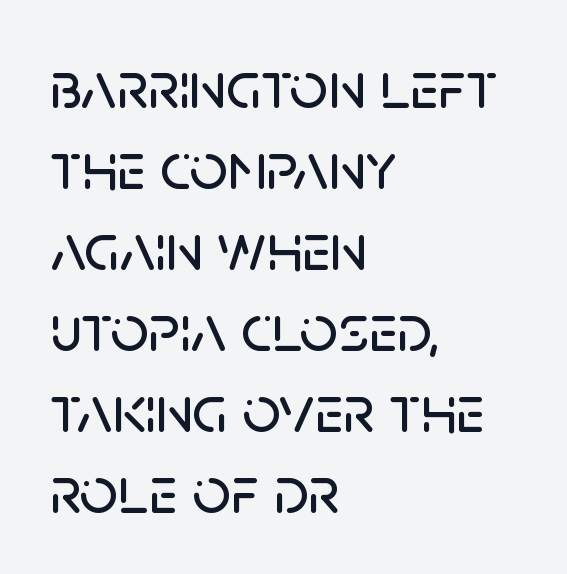
Only glyphs here, with clear space below each row. These lines are composed in type without serifs. The lettering holds an erect, upright posture throughout. Is the block centered? No — it sits flush against the left margin.
